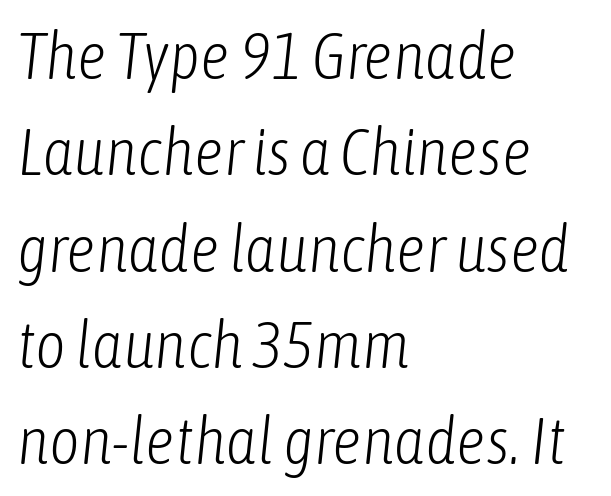
The image shows 66 px light, condensed type, italic (leaning right); set left-aligned, normal line spacing (1.46x), normal letter spacing, not underlined; low stroke contrast and a medium x-height.
